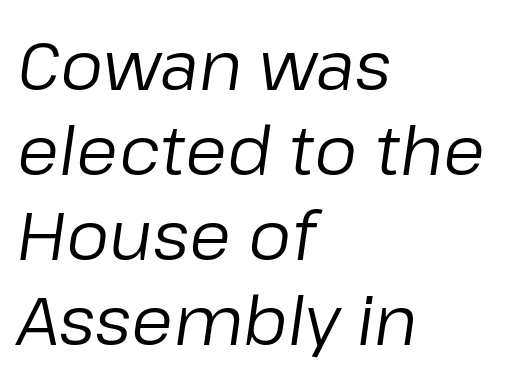
{"italic": "yes", "lean": "right", "slant_degrees": 8, "bold": "no", "weight": "regular", "width": "normal", "stroke_contrast": "low", "x_height": "medium", "monospaced": "no", "underline": "no", "align": "left", "line_spacing": "normal", "line_spacing_ratio": 1.25, "letter_spacing": "normal", "letter_spacing_em": 0.0, "glyph_px": 68}
